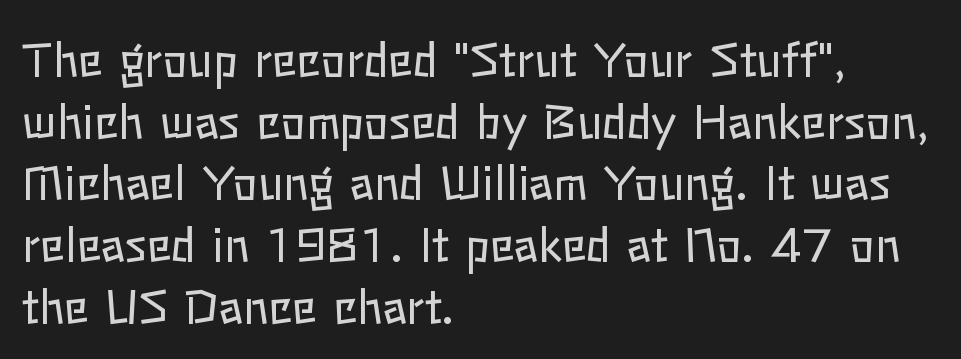
The line texture is even and compact thanks to regular tracking. Caption: multi-line text, flush left, ragged right. Baseline-to-baseline distance is the conventional proportion of letter height. Underlining? Definitely not there.
